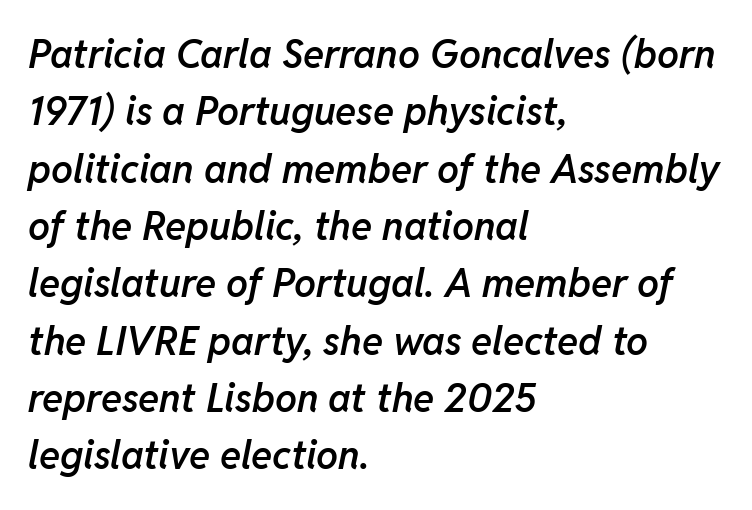
Q: Is the text bold? A: Semi-bold.
Q: Is the text italic (slanted)? A: Yes, it leans right by about 11 degrees.
Q: Is the text underlined? A: No.
Q: How is the paragraph aligned? A: Left-aligned.
Q: Is the spacing between letters normal or unusually wide? A: Normal.
Q: Is the spacing between lines tight, normal or loose? A: Normal.
Q: Width (condensed, normal, or wide)? A: Normal.
Q: Stroke contrast? A: Low.
Q: x-height? A: Medium.
Q: Monospaced? A: No.
